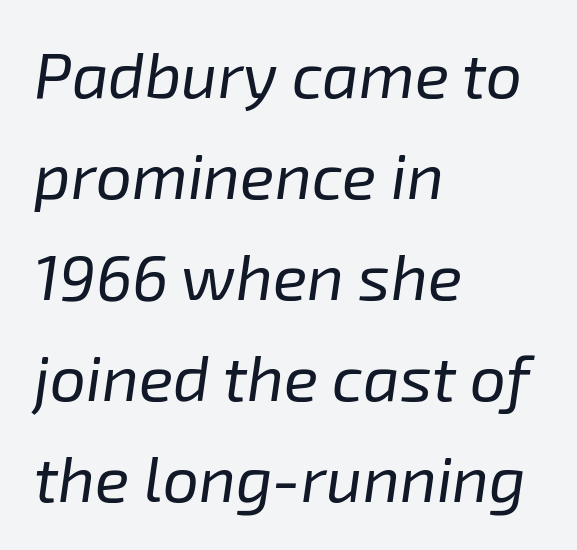
The image shows 64 px regular-weight type, italic (leaning right); set left-aligned, normal line spacing (1.58x), normal letter spacing, not underlined; low stroke contrast and a medium x-height.
